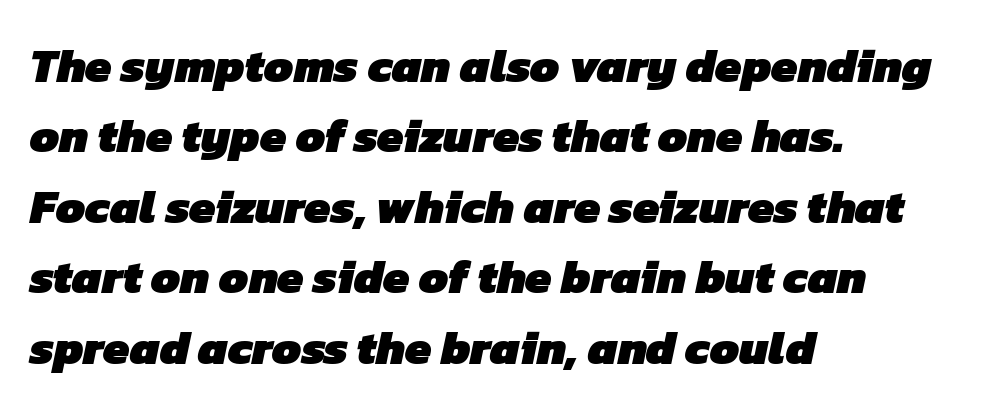
{"serif": "no", "bold": "yes", "weight": "heavy", "width": "normal", "stroke_contrast": "low", "x_height": "medium", "monospaced": "no", "underline": "no", "align": "left", "line_spacing": "normal", "line_spacing_ratio": 1.5, "letter_spacing": "normal", "letter_spacing_em": 0.0, "glyph_px": 47}
